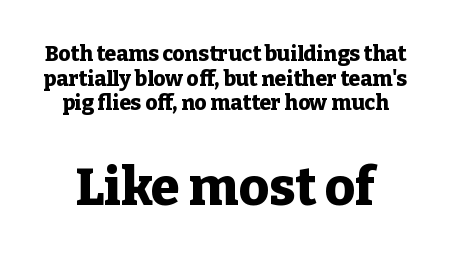
Q: Is the text bold? A: Yes.
Q: Is the text italic (slanted)? A: No, it is upright.
Q: Is the typeface a serif or a sans-serif typeface? A: Serif.
Q: Is the text underlined? A: No.
Q: Is the spacing between letters normal or unusually wide? A: Normal.
Q: Which block of text is set in a larger size, the first (top) or the second (bottom)? A: The second (bottom) one.
Q: Width (condensed, normal, or wide)? A: Normal.
Q: Stroke contrast? A: Low.
Q: x-height? A: Medium.
Q: Monospaced? A: No.
